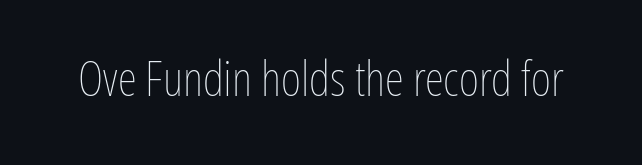
Q: Is the text bold? A: No.
Q: Is the text italic (slanted)? A: No, it is upright.
Q: Is the text underlined? A: No.
Q: Is the spacing between letters normal or unusually wide? A: Normal.
Q: Width (condensed, normal, or wide)? A: Condensed.
Q: Stroke contrast? A: Low.
Q: x-height? A: Medium.
Q: Monospaced? A: No.
